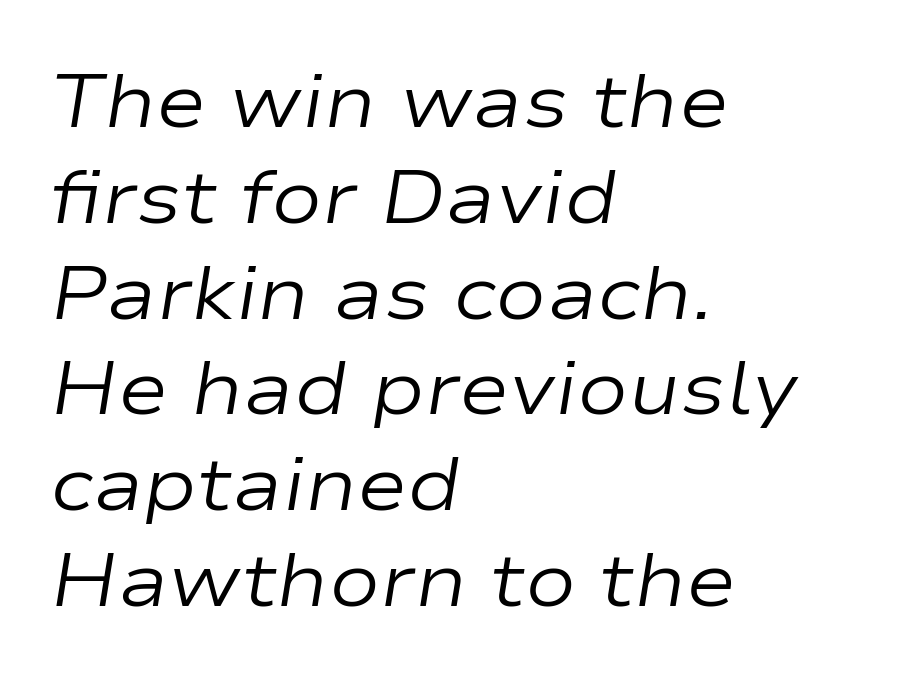
The image shows 76 px regular-weight, wide type, italic (leaning right); set left-aligned, normal line spacing (1.26x), normal letter spacing, not underlined; low stroke contrast and a medium x-height.
